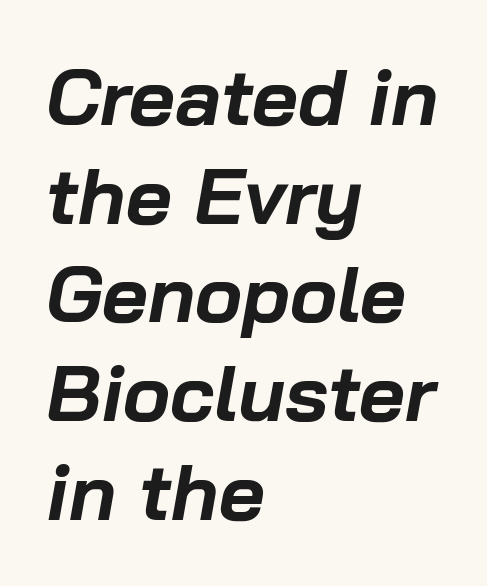
Tall strokes in this sample are angled rather than plumb. Decoration check: the copy has no underline. A typesetter would call this proportional, since set widths differ per character. This sample is left-justified, so line endings fall wherever the words run out. These words are printed bold, with thick strokes throughout. The letterforms sit shoulder to shoulder at normal distance.
